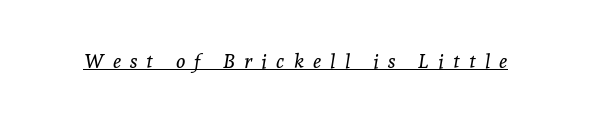
{"italic": "yes", "lean": "right", "slant_degrees": 8, "bold": "no", "underline": "yes", "letter_spacing": "wide", "letter_spacing_em": 0.46, "glyph_px": 20}
